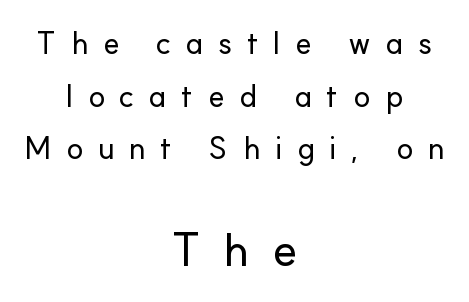
Q: Is the text italic (slanted)? A: No, it is upright.
Q: Is the typeface a serif or a sans-serif typeface? A: Sans-serif.
Q: Is the text underlined? A: No.
Q: How is the paragraph aligned? A: Centered.
Q: Is the spacing between letters normal or unusually wide? A: Unusually wide.
Q: Is the spacing between lines tight, normal or loose? A: Normal.
Q: Which block of text is set in a larger size, the first (top) or the second (bottom)? A: The second (bottom) one.
Q: Width (condensed, normal, or wide)? A: Normal.
Q: Stroke contrast? A: Low.
Q: x-height? A: Small.
Q: Monospaced? A: No.
